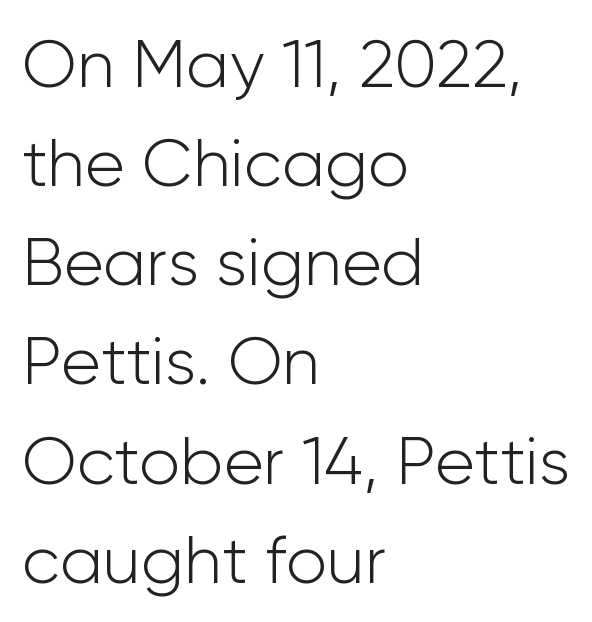
Leftover space on each line is placed entirely after the last word. Line spacing here is normal. This rendering features lettering with no underline. Proportional: the letters do not fall into vertical columns. What kind of face is this? One without serifs — a sans.
